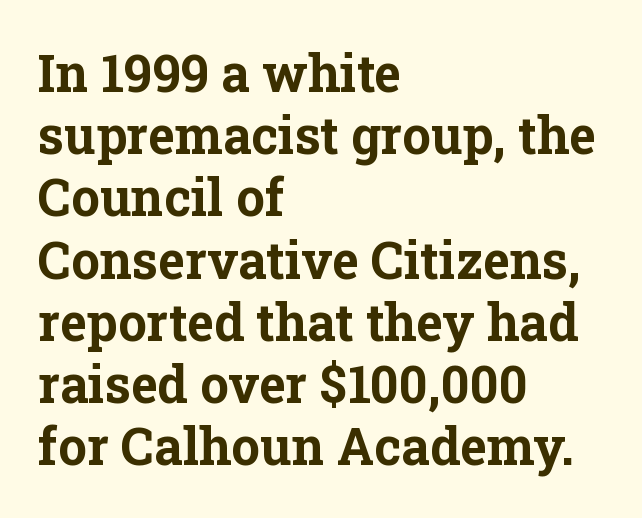
The image shows 51 px bold serif type, upright; set left-aligned, line spacing 1.22x, normal letter spacing, not underlined; low stroke contrast and a medium x-height.
